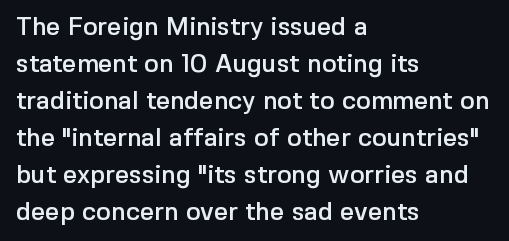
The space beneath each line is pristine and unruled. Compared with typical paragraphs, the rows here are spaced about the same. Notice how the passage keeps a crisp vertical edge on the left only. Short note: letters normally spaced.
